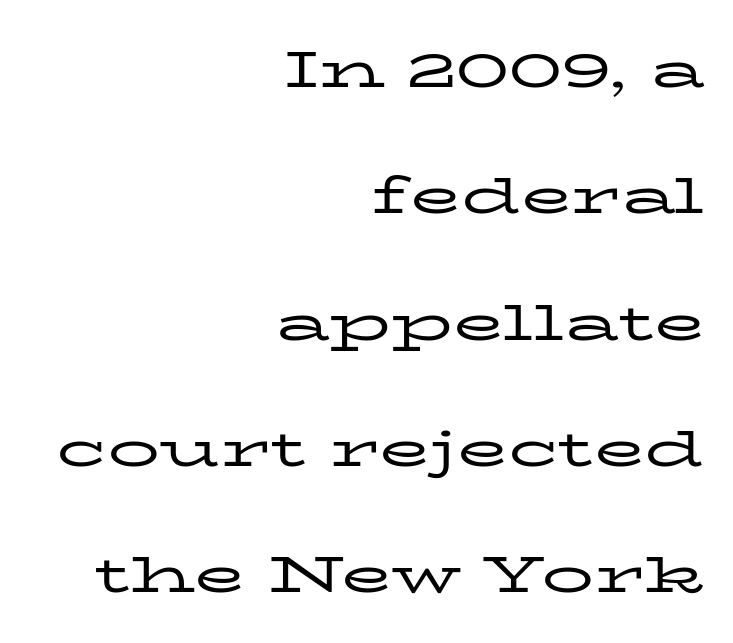
Stem width sits at or under what a default text font uses. Here the designer chose a conventional face with non-uniform glyph widths. All the whitespace from short lines collects on the left. The glyphs in this specimen are seriffed. The zone under the glyphs is completely vacant. Compared with typical paragraphs, the rows here are farther apart.
